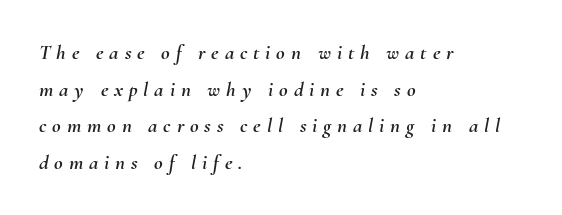
Q: Is the text italic (slanted)? A: Yes, it leans right by about 10 degrees.
Q: Is the text underlined? A: No.
Q: How is the paragraph aligned? A: Left-aligned.
Q: Is the spacing between letters normal or unusually wide? A: Unusually wide.
